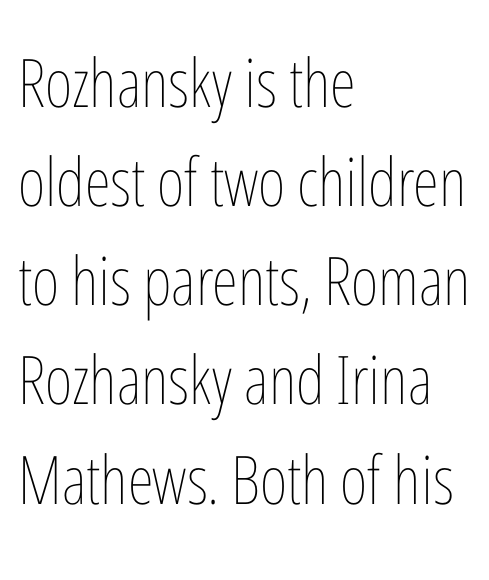
The image shows 67 px thin, condensed type, upright; set left-aligned, normal line spacing (1.48x), normal letter spacing, not underlined; low stroke contrast and a medium x-height.
